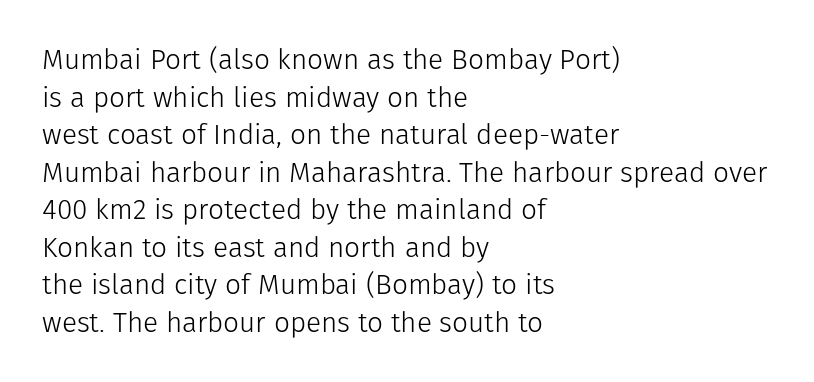
Is this a heavy cut? Hardly; it is regular or lighter. These lines sit exactly where default settings would place them. Look at the tracking — it's just the regular setting, nothing added. The ragged edge is on the right, which tells us the setting is flush left. Character widths vary here, with narrow letters taking less room than wide ones. Nope, not italic — everything's standing straight.
